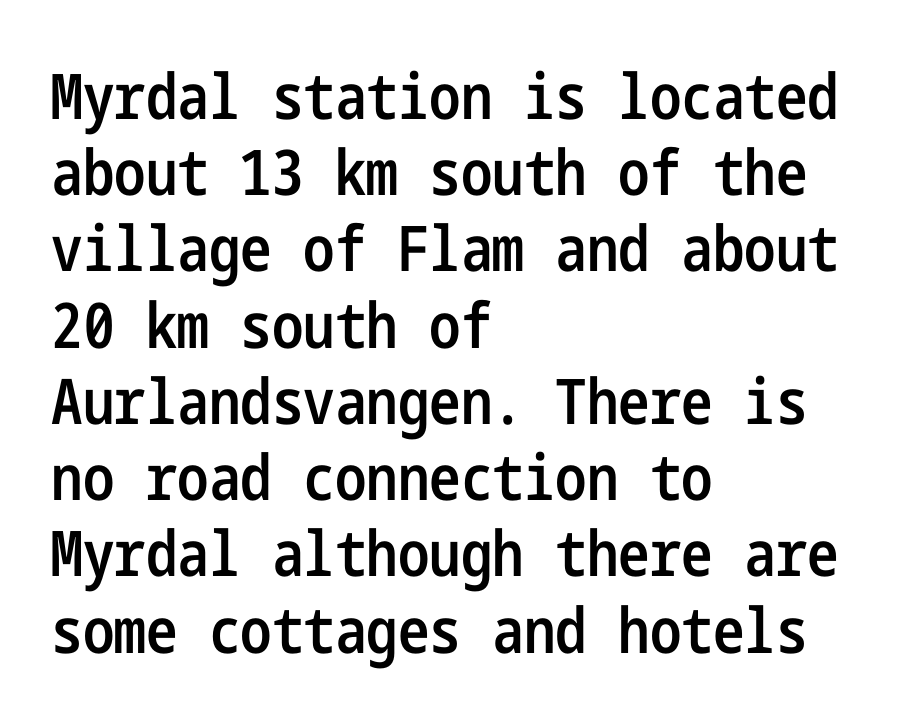
A typesetter would call this zero additional tracking. A somewhat darkened texture: the type is semibold rather than bold. Beneath every word, the page is bare. Each letter's strokes conclude bluntly, with no projecting serifs. Ordinary non-slanted type is in use. Horizontal alignment here is leftward, the default for most running prose.
